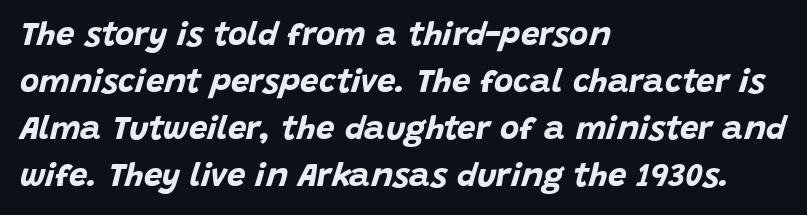
Q: Is the text bold? A: Yes.
Q: Is the text italic (slanted)? A: Yes, it leans right by about 15 degrees.
Q: Is the text underlined? A: No.
Q: How is the paragraph aligned? A: Left-aligned.
Q: Is the spacing between letters normal or unusually wide? A: Normal.
Q: Is the spacing between lines tight, normal or loose? A: Normal.
Q: Width (condensed, normal, or wide)? A: Normal.
Q: Stroke contrast? A: Low.
Q: x-height? A: Large.
Q: Monospaced? A: No.
